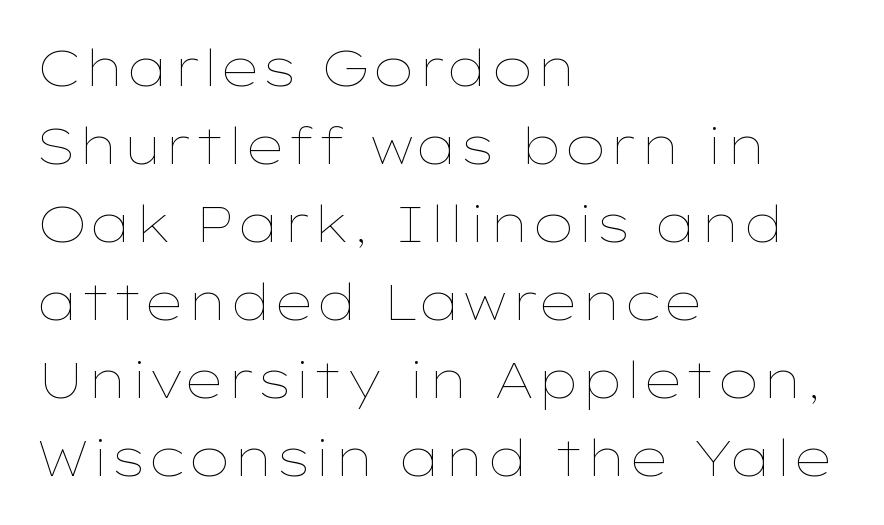
The image shows 50 px thin, wide type, upright; set left-aligned, normal line spacing (1.56x), normal letter spacing, not underlined; low stroke contrast and a medium x-height.
